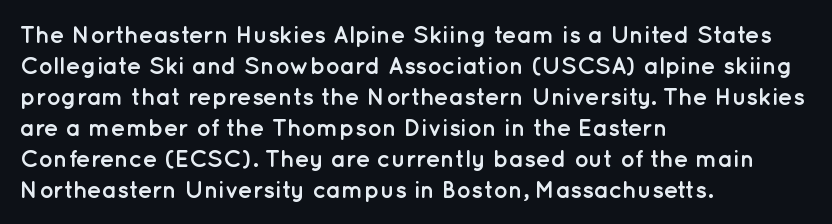
Q: Is the text bold? A: Yes.
Q: Is the text italic (slanted)? A: No, it is upright.
Q: Is the text underlined? A: No.
Q: How is the paragraph aligned? A: Left-aligned.
Q: Is the spacing between letters normal or unusually wide? A: Normal.
Q: Is the spacing between lines tight, normal or loose? A: Normal.
